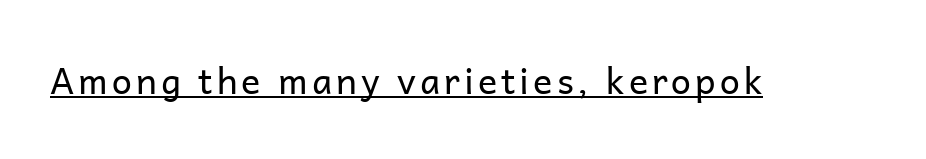
Think of a printed novel: that variable character pitch is what you see here. Summary of weight: not heavy and not bold. Underline: present. Serif or sans? Sans — the stroke terminals are bare.
